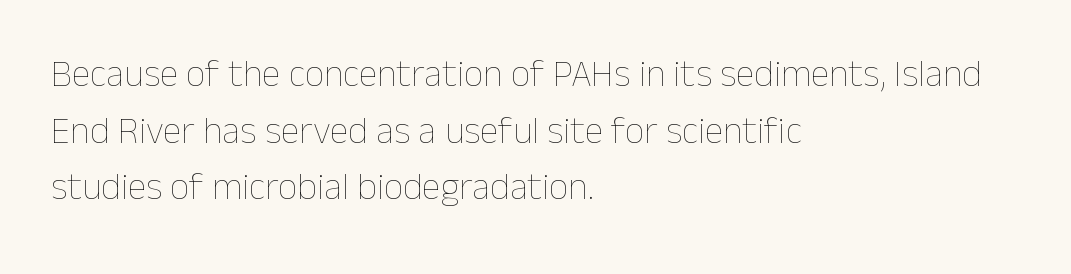
The image shows 38 px thin type, upright; set left-aligned, normal line spacing (1.49x), normal letter spacing, not underlined; low stroke contrast and a medium x-height.
